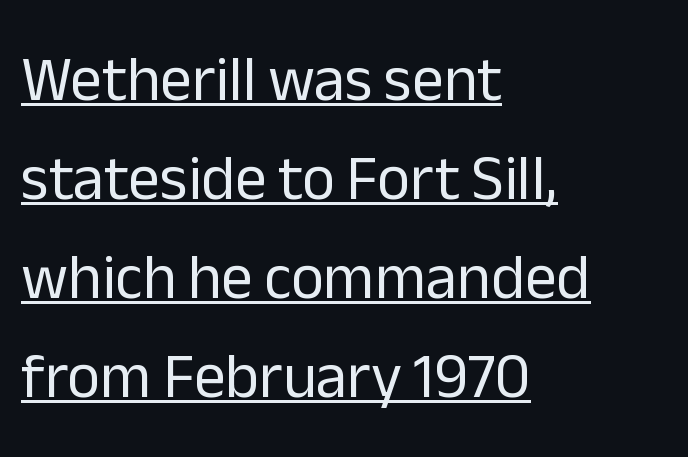
Q: Is the text bold? A: No.
Q: Is the text italic (slanted)? A: No, it is upright.
Q: Is the typeface a serif or a sans-serif typeface? A: Sans-serif.
Q: Is the text underlined? A: Yes.
Q: How is the paragraph aligned? A: Left-aligned.
Q: Is the spacing between letters normal or unusually wide? A: Normal.
Q: Is the spacing between lines tight, normal or loose? A: Normal.
Q: Width (condensed, normal, or wide)? A: Normal.
Q: Stroke contrast? A: Low.
Q: x-height? A: Medium.
Q: Monospaced? A: No.
